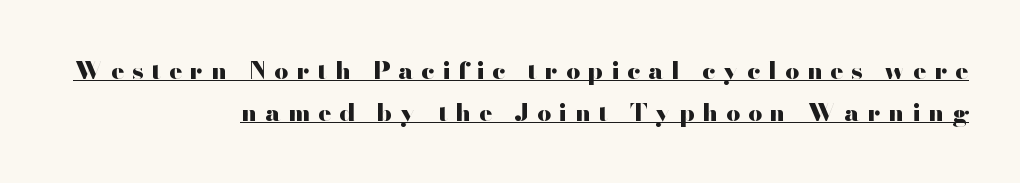
Strokes here are thick enough to call this a true bold. What decoration does the sample have? An underline. Which margin do the lines hug? The right one — the left edge is uneven. Here the glyphs are tracked loosely, breaking word shapes into spaced letters. Do the letters lean? They stand straight.
